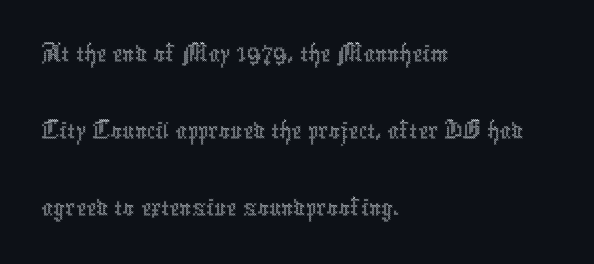
{"italic": "no", "bold": "no", "weight": "thin", "width": "condensed", "x_height": "medium", "monospaced": "no", "underline": "no", "align": "left", "line_spacing": "normal", "line_spacing_ratio": 1.35, "letter_spacing": "normal", "letter_spacing_em": 0.0, "glyph_px": 57}
